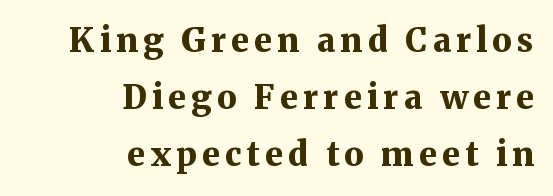
The rag falls on the left side of this text block. Notice how thick the strokes are: this is what a full bold looks like. The lettering stays uniformly vertical, giving the passage a roman look. Has an underline been added? It has not.
